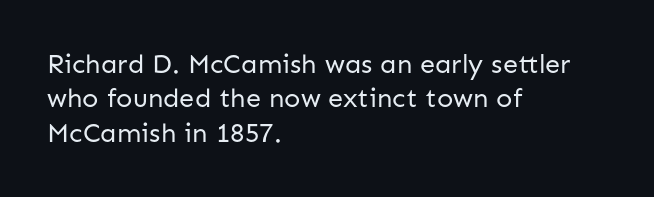
Q: Is the text bold? A: No.
Q: Is the text italic (slanted)? A: No, it is upright.
Q: Is the text underlined? A: No.
Q: How is the paragraph aligned? A: Left-aligned.
Q: Is the spacing between letters normal or unusually wide? A: Normal.
Q: Is the spacing between lines tight, normal or loose? A: Normal.
